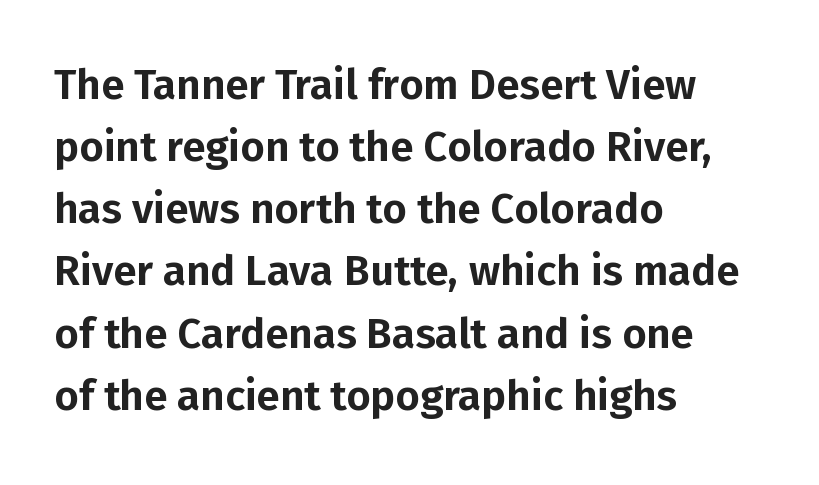
{"serif": "no", "italic": "no", "width": "normal", "stroke_contrast": "low", "x_height": "medium", "monospaced": "no", "underline": "no", "align": "left", "line_spacing": "normal", "line_spacing_ratio": 1.48, "letter_spacing": "normal", "letter_spacing_em": 0.0, "glyph_px": 42}
